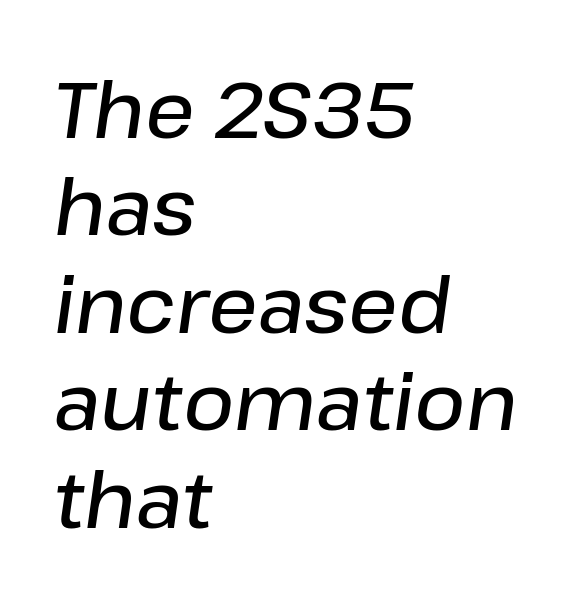
{"italic": "yes", "lean": "right", "slant_degrees": 8, "bold": "semi", "weight": "semibold", "width": "normal", "stroke_contrast": "low", "x_height": "medium", "monospaced": "no", "underline": "no", "align": "left", "line_spacing": "normal", "line_spacing_ratio": 1.25, "letter_spacing": "normal", "letter_spacing_em": 0.0, "glyph_px": 78}
